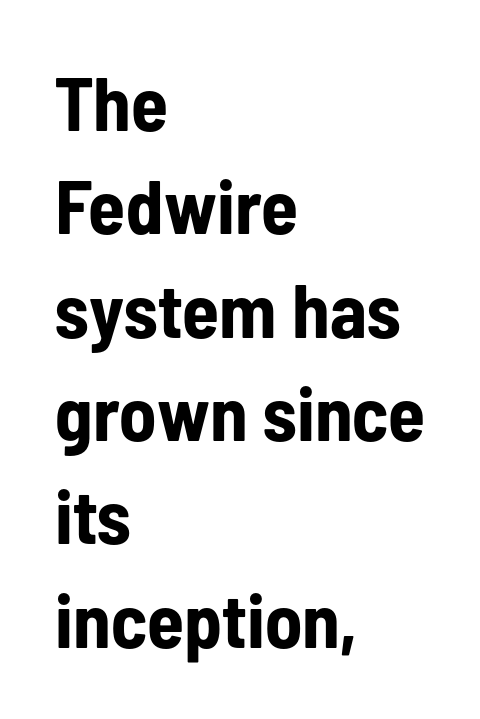
{"serif": "no", "italic": "no", "bold": "yes", "weight": "bold", "width": "condensed", "stroke_contrast": "low", "x_height": "medium", "monospaced": "no", "underline": "no", "align": "left", "line_spacing": "normal", "line_spacing_ratio": 1.36, "letter_spacing": "normal", "letter_spacing_em": 0.0, "glyph_px": 76}
